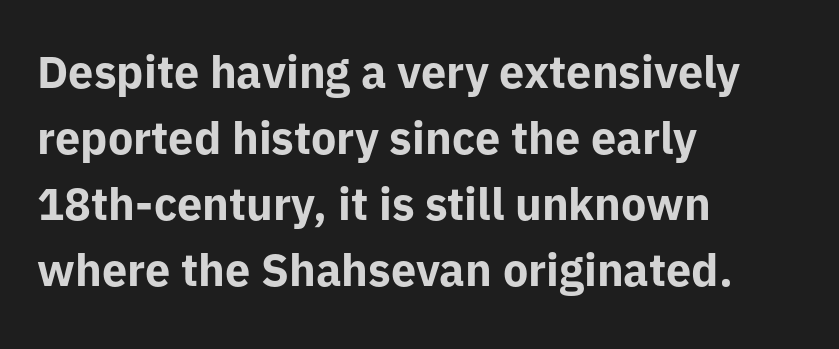
The glyphs in this specimen are sans serif. Is this a fixed-width face? No — the glyphs have proportional, varying widths. These lines sit exactly where default settings would place them. Check under the words: just untouched page.
